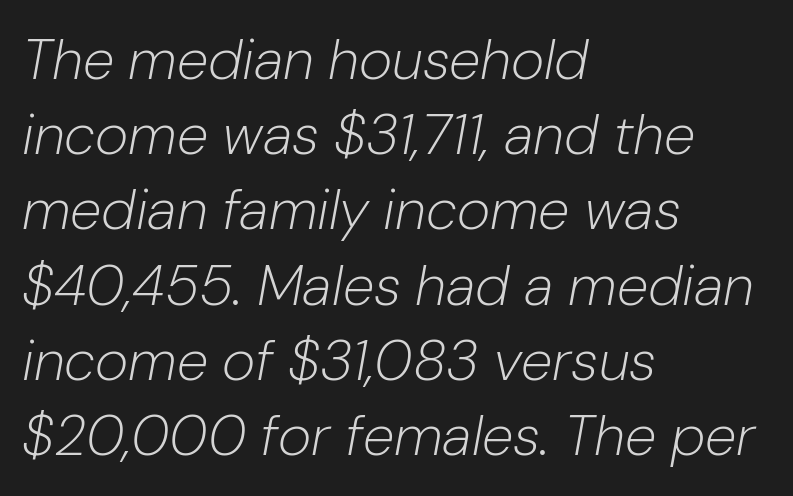
The face used here is proportionally spaced, like ordinary book or web type. The characters are drawn with everyday or finer stroke widths. A typesetter would call this zero additional tracking. The letters are slanted; this is an italic face. The passage shown is not underscored anywhere. Leading: standard.
